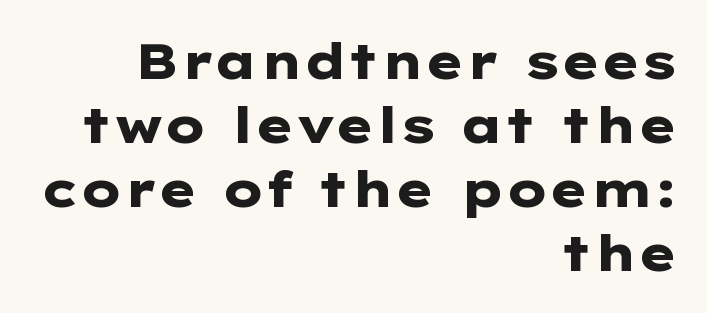
Examine the stroke ends and you'll find no serifs. Plenty of ink on the page — the face is bold. Caption: standard tracking, unaltered. Rows of type keep a routine distance in the vertical direction.
